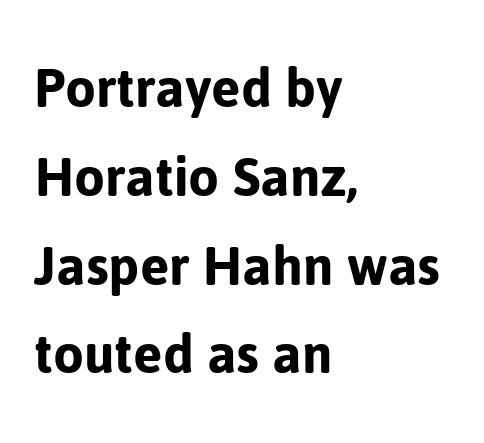
The image shows 63 px sans-serif type, upright; set left-aligned, normal line spacing (1.41x), normal letter spacing, not underlined; low stroke contrast and a medium x-height.
